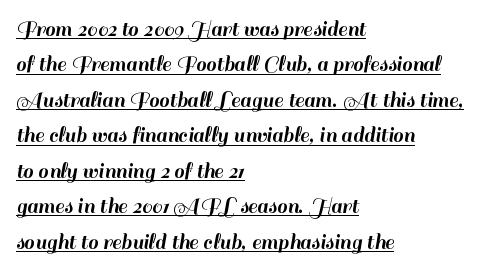
The image shows 23 px text type; set left-aligned, normal line spacing (1.54x), normal letter spacing, underlined.
